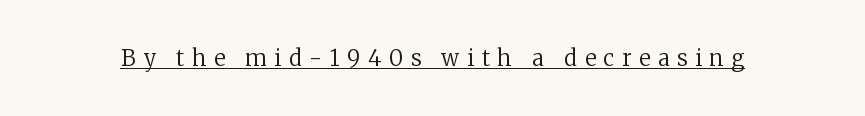
{"italic": "no", "bold": "no", "underline": "yes", "letter_spacing": "wide", "letter_spacing_em": 0.35, "glyph_px": 22}
